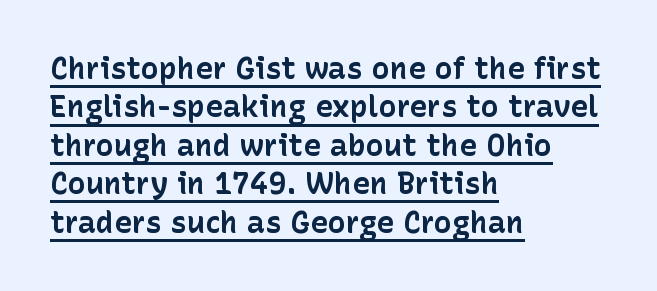
The image shows 30 px bold sans-serif type, upright; set left-aligned, normal line spacing (1.28x), normal letter spacing, underlined; low stroke contrast and a medium x-height.
